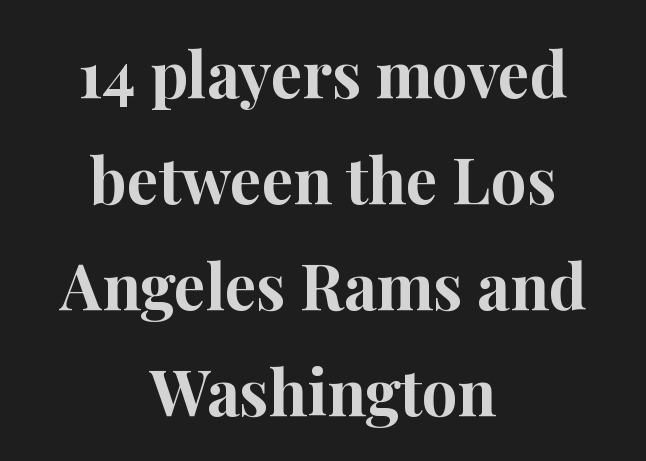
Q: Is the text bold? A: Yes.
Q: Is the text italic (slanted)? A: No, it is upright.
Q: Is the typeface a serif or a sans-serif typeface? A: Serif.
Q: Is the text underlined? A: No.
Q: How is the paragraph aligned? A: Centered.
Q: Is the spacing between letters normal or unusually wide? A: Normal.
Q: Is the spacing between lines tight, normal or loose? A: Normal.
Q: Width (condensed, normal, or wide)? A: Normal.
Q: Stroke contrast? A: High.
Q: x-height? A: Medium.
Q: Monospaced? A: No.
